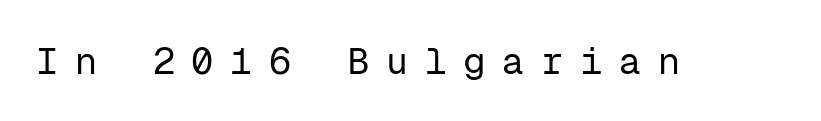
{"serif": "no", "italic": "no", "bold": "no", "weight": "regular", "width": "normal", "stroke_contrast": "low", "x_height": "medium", "monospaced": "yes", "underline": "no", "letter_spacing": "wide", "letter_spacing_em": 0.45, "glyph_px": 37}
